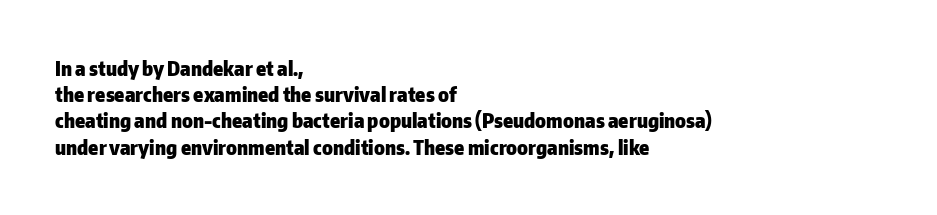
Q: Is the text bold? A: Yes.
Q: Is the text italic (slanted)? A: No, it is upright.
Q: Is the text underlined? A: No.
Q: How is the paragraph aligned? A: Left-aligned.
Q: Is the spacing between letters normal or unusually wide? A: Normal.
Q: Is the spacing between lines tight, normal or loose? A: Normal.
